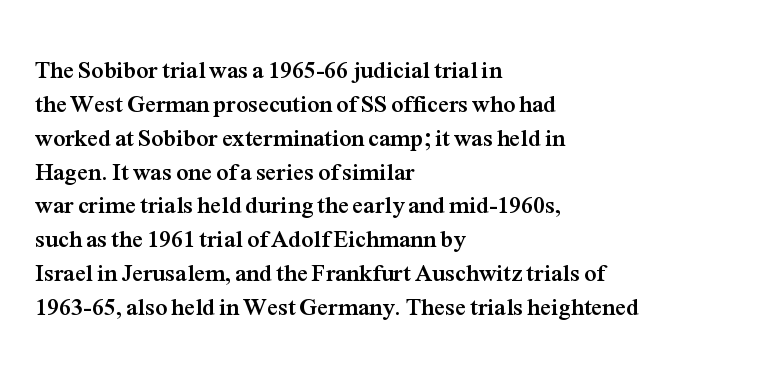
The image shows 24 px bold type, upright; set left-aligned, normal line spacing (1.41x), normal letter spacing, not underlined.
